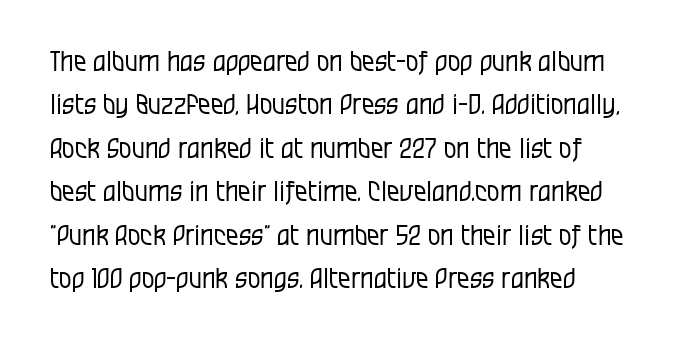
{"serif": "no", "italic": "no", "bold": "no", "weight": "regular", "width": "condensed", "stroke_contrast": "low", "x_height": "large", "monospaced": "no", "underline": "no", "line_spacing": "normal", "line_spacing_ratio": 1.55, "letter_spacing": "normal", "letter_spacing_em": 0.0, "glyph_px": 28}
